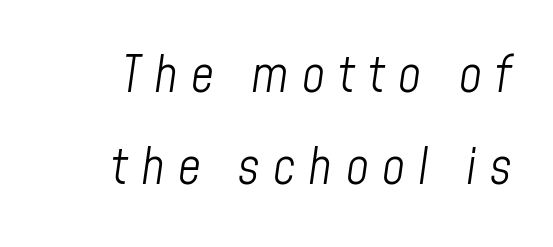
The passage shown leans; its letterforms are oblique. Stems here are at most as thick as an everyday book face. Underline: absent. A typesetter would call this heavily tracked-out type. Character widths vary here, with narrow letters taking less room than wide ones.
